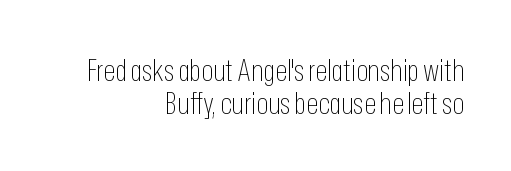
The image shows 31 px thin, condensed sans-serif type, upright; set right-aligned, tight line spacing (1.06x), normal letter spacing, not underlined; low stroke contrast and a medium x-height.
